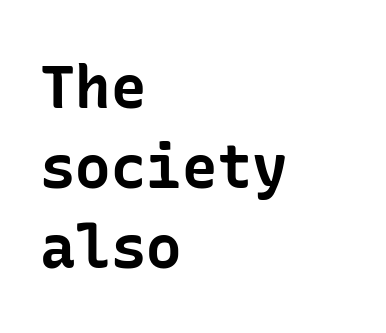
Thick stems and heavy bowls — unmistakably bold. Is there any slant? The stems are plumb. Alignment: flush left. Does the type have serifs? No, each stem ends abruptly. Has an underline been added? It has not.
